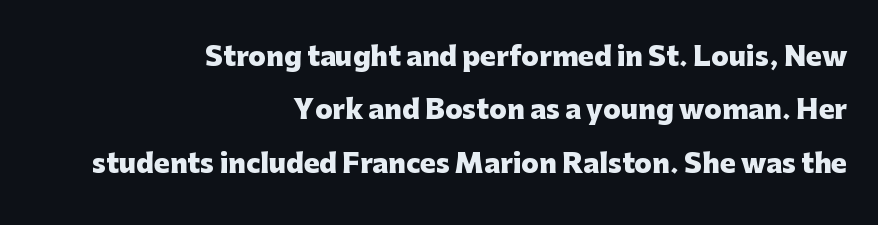
The image shows 26 px bold type, upright; set right-aligned, loose line spacing (2.05x), normal letter spacing, not underlined.
